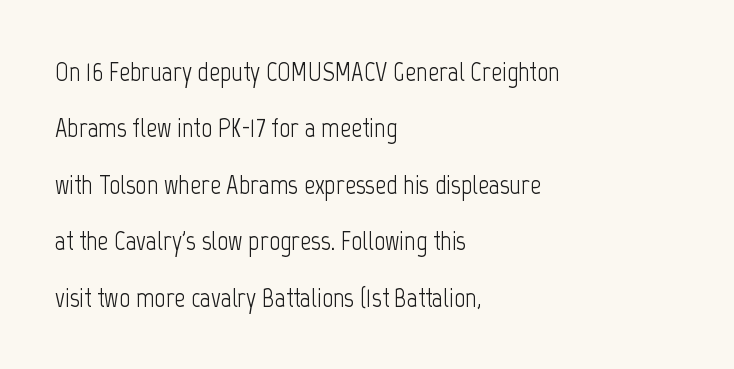
There is no visible air inserted between adjacent glyphs. The passage shown is not underscored anywhere. No chunkiness to these letters — they're not bold. Do the letters lean? They stand straight. In CSS terms this would be text-align: left. Airy leading.
